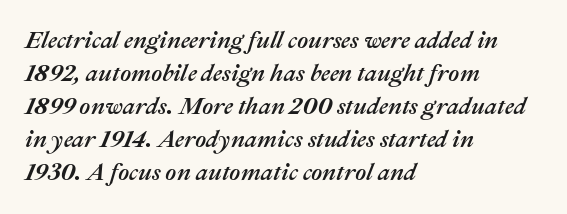
Q: Is the text italic (slanted)? A: Yes, it leans right by about 22 degrees.
Q: Is the text underlined? A: No.
Q: How is the paragraph aligned? A: Left-aligned.
Q: Is the spacing between letters normal or unusually wide? A: Normal.
Q: Is the spacing between lines tight, normal or loose? A: Normal.
